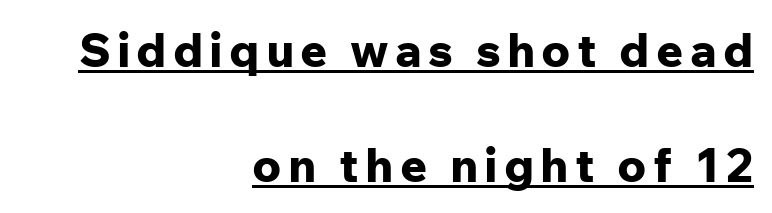
{"serif": "no", "italic": "no", "bold": "yes", "weight": "bold", "width": "normal", "stroke_contrast": "low", "x_height": "medium", "monospaced": "no", "underline": "yes", "align": "right", "line_spacing": "loose", "line_spacing_ratio": 2.44, "glyph_px": 47}
